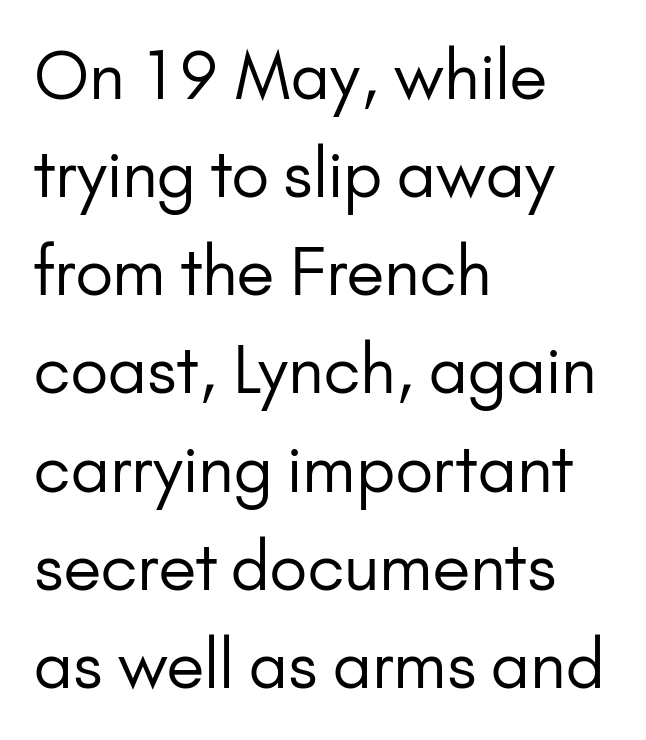
{"serif": "no", "italic": "no", "bold": "no", "weight": "regular", "width": "normal", "stroke_contrast": "low", "x_height": "small", "monospaced": "no", "underline": "no", "align": "left", "line_spacing": "normal", "line_spacing_ratio": 1.51, "letter_spacing": "normal", "letter_spacing_em": 0.0, "glyph_px": 65}
